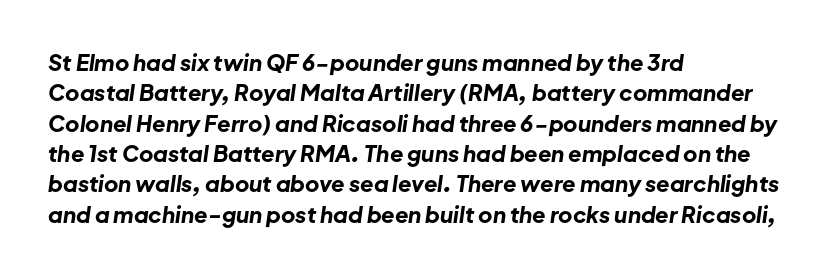
The image shows 22 px bold type, italic (leaning right); set left-aligned, normal line spacing (1.38x), normal letter spacing, not underlined.
